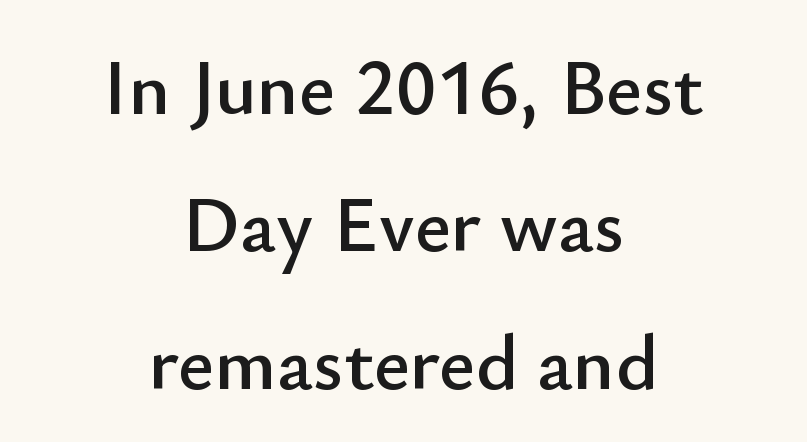
Q: Is the text italic (slanted)? A: No, it is upright.
Q: Is the typeface a serif or a sans-serif typeface? A: Sans-serif.
Q: Is the text underlined? A: No.
Q: How is the paragraph aligned? A: Centered.
Q: Is the spacing between letters normal or unusually wide? A: Normal.
Q: Width (condensed, normal, or wide)? A: Normal.
Q: Stroke contrast? A: Low.
Q: x-height? A: Small.
Q: Monospaced? A: No.
